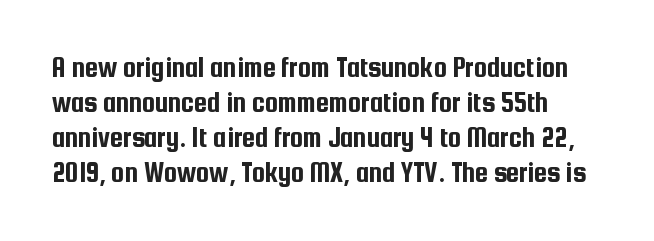
{"serif": "no", "italic": "no", "width": "condensed", "stroke_contrast": "low", "x_height": "medium", "monospaced": "no", "underline": "no", "line_spacing_ratio": 1.21, "letter_spacing": "normal", "letter_spacing_em": 0.0, "glyph_px": 29}
